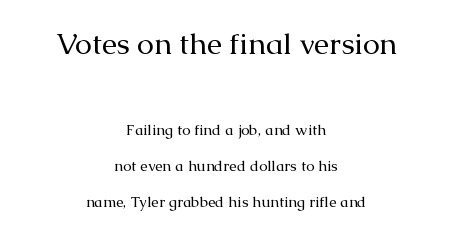
Vertical spacing — loose. What stands out about the letter spacing? Nothing — it is the standard amount. Proportional: the letters do not fall into vertical columns. Decoration check: the copy has no underline. Compare the two chunks: the upper has the greater cap height. Stems here are at most as thick as an everyday book face.
